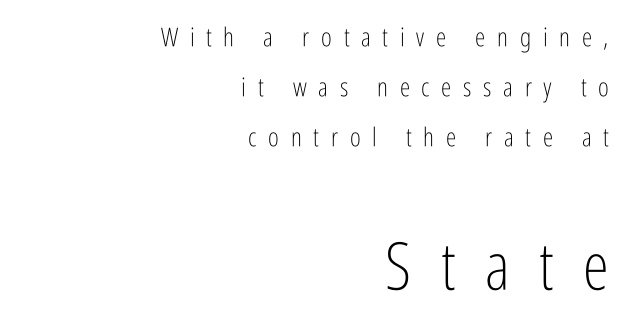
{"serif": "no", "italic": "no", "bold": "no", "weight": "light", "width": "condensed", "stroke_contrast": "low", "x_height": "medium", "monospaced": "no", "underline": "no", "align": "right", "line_spacing": "loose", "line_spacing_ratio": 1.93, "letter_spacing": "wide", "letter_spacing_em": 0.45, "larger_block": "second", "size_ratio": 2.54, "glyph_px": 66}
